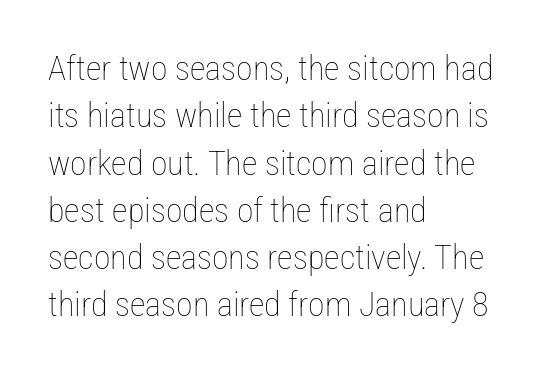
Q: Is the text bold? A: No.
Q: Is the text italic (slanted)? A: No, it is upright.
Q: Is the text underlined? A: No.
Q: How is the paragraph aligned? A: Left-aligned.
Q: Is the spacing between letters normal or unusually wide? A: Normal.
Q: Is the spacing between lines tight, normal or loose? A: Normal.
Q: Width (condensed, normal, or wide)? A: Condensed.
Q: Stroke contrast? A: Low.
Q: x-height? A: Medium.
Q: Monospaced? A: No.
